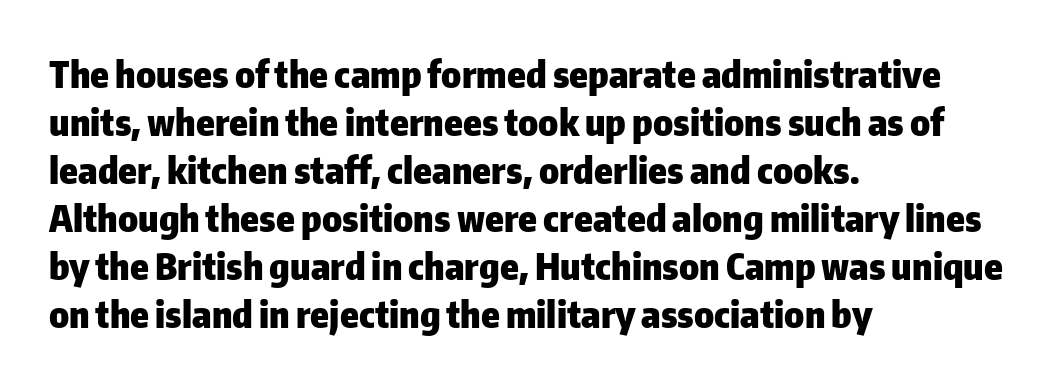
The image shows 37 px heavy sans-serif type, upright; set left-aligned, normal line spacing (1.3x), normal letter spacing, not underlined; low stroke contrast and a medium x-height.
